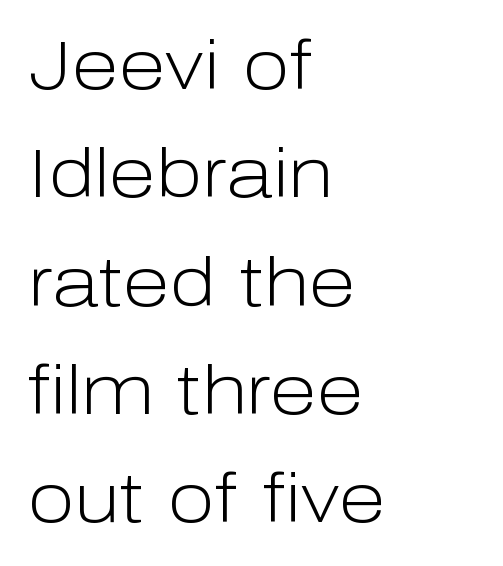
Q: Is the text bold? A: No.
Q: Is the text italic (slanted)? A: No, it is upright.
Q: Is the typeface a serif or a sans-serif typeface? A: Sans-serif.
Q: Is the text underlined? A: No.
Q: How is the paragraph aligned? A: Left-aligned.
Q: Is the spacing between letters normal or unusually wide? A: Normal.
Q: Is the spacing between lines tight, normal or loose? A: Normal.
Q: Width (condensed, normal, or wide)? A: Normal.
Q: Stroke contrast? A: Low.
Q: x-height? A: Medium.
Q: Monospaced? A: No.
